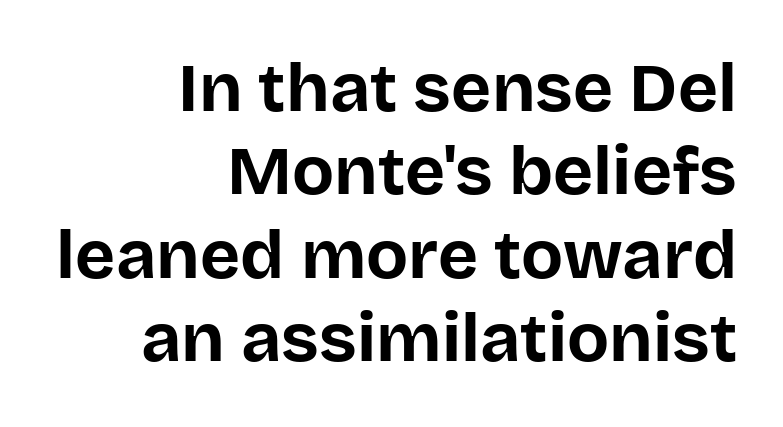
Q: Is the text bold? A: Yes.
Q: Is the text italic (slanted)? A: No, it is upright.
Q: Is the typeface a serif or a sans-serif typeface? A: Sans-serif.
Q: Is the text underlined? A: No.
Q: How is the paragraph aligned? A: Right-aligned.
Q: Is the spacing between letters normal or unusually wide? A: Normal.
Q: Width (condensed, normal, or wide)? A: Normal.
Q: Stroke contrast? A: Low.
Q: x-height? A: Large.
Q: Monospaced? A: No.
